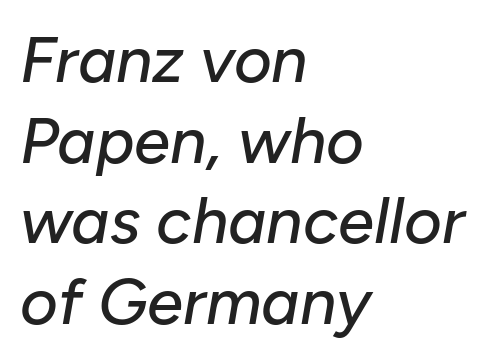
Compared with a centered layout, this one pins lines to the left instead. Rendered with sloped, italic letterforms. Here the designer chose a conventional face with non-uniform glyph widths. Characters follow at the spacing the type designer built in. Quick note: underline off.
